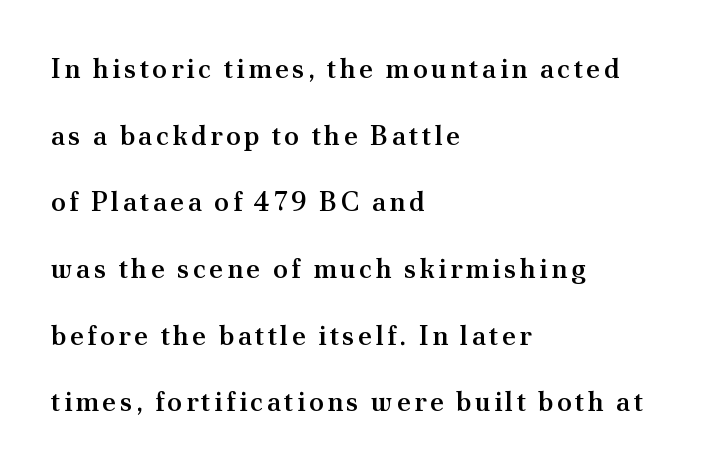
{"italic": "no", "bold": "semi", "underline": "no", "align": "left", "line_spacing": "loose", "line_spacing_ratio": 2.47, "glyph_px": 27}
